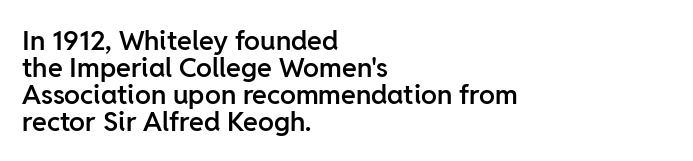
Q: Is the text bold? A: Semi-bold.
Q: Is the text italic (slanted)? A: No, it is upright.
Q: Is the text underlined? A: No.
Q: How is the paragraph aligned? A: Left-aligned.
Q: Is the spacing between letters normal or unusually wide? A: Normal.
Q: Is the spacing between lines tight, normal or loose? A: Tight.
